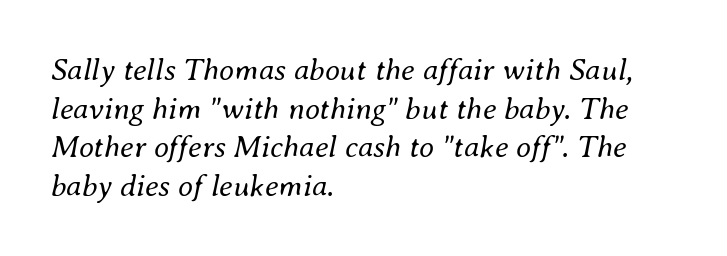
{"italic": "yes", "lean": "right", "slant_degrees": 8, "bold": "no", "weight": "regular", "width": "normal", "stroke_contrast": "medium", "x_height": "small", "monospaced": "no", "underline": "no", "align": "left", "line_spacing": "normal", "line_spacing_ratio": 1.25, "letter_spacing": "normal", "letter_spacing_em": 0.0, "glyph_px": 31}
